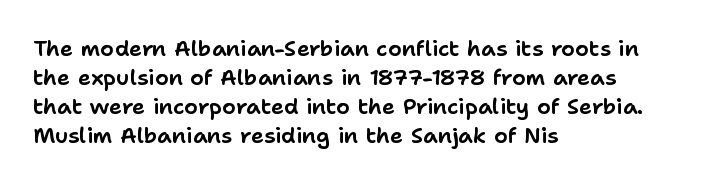
The image shows 22 px text type, upright; set left-aligned, normal line spacing (1.32x), normal letter spacing, not underlined.
